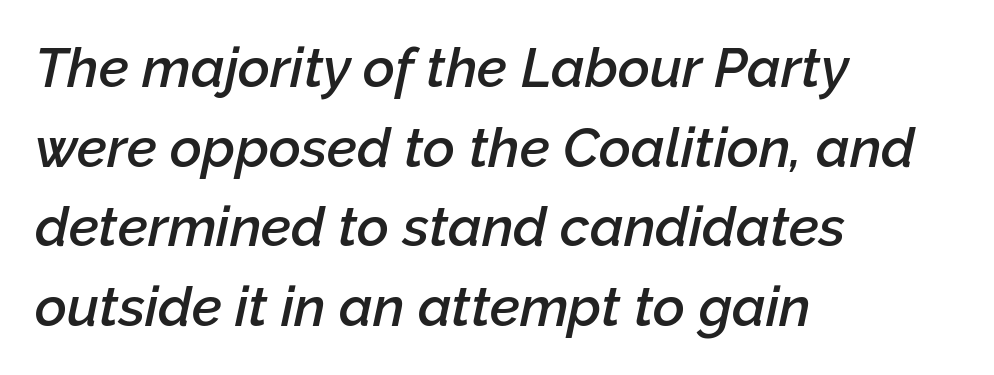
Q: Is the text bold? A: Semi-bold.
Q: Is the text italic (slanted)? A: Yes, it leans right by about 12 degrees.
Q: Is the text underlined? A: No.
Q: How is the paragraph aligned? A: Left-aligned.
Q: Is the spacing between letters normal or unusually wide? A: Normal.
Q: Is the spacing between lines tight, normal or loose? A: Normal.
Q: Width (condensed, normal, or wide)? A: Normal.
Q: Stroke contrast? A: Low.
Q: x-height? A: Medium.
Q: Monospaced? A: No.
